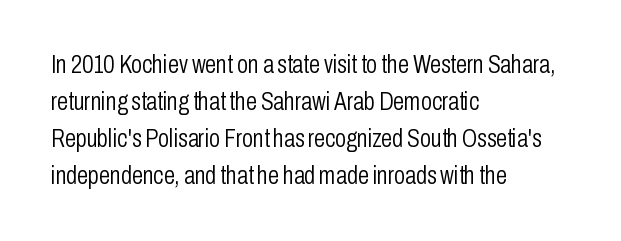
{"italic": "no", "bold": "no", "underline": "no", "align": "left", "line_spacing": "normal", "line_spacing_ratio": 1.48, "letter_spacing": "normal", "letter_spacing_em": 0.0, "glyph_px": 25}
